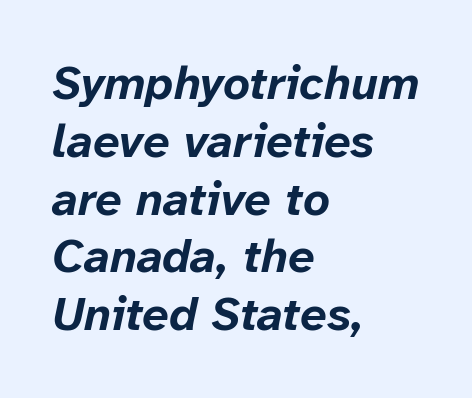
The image shows 47 px bold type, italic (leaning right); set left-aligned, line spacing 1.23x, normal letter spacing, not underlined; low stroke contrast and a medium x-height.
